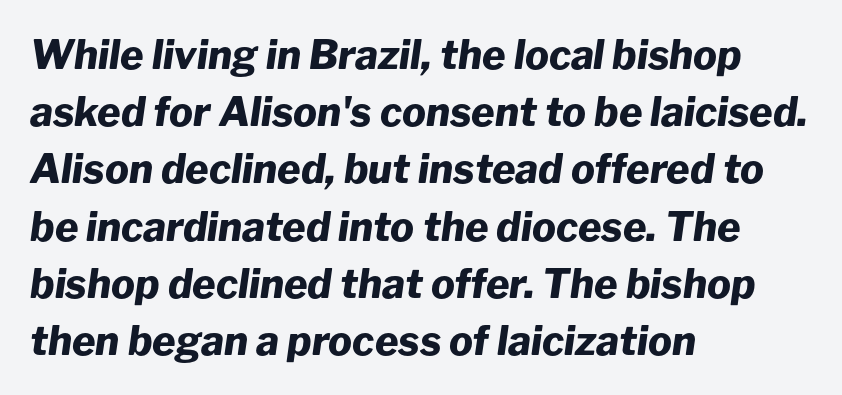
The image shows 40 px heavy type, italic (leaning right); set left-aligned, normal line spacing (1.43x), normal letter spacing, not underlined; low stroke contrast and a medium x-height.
